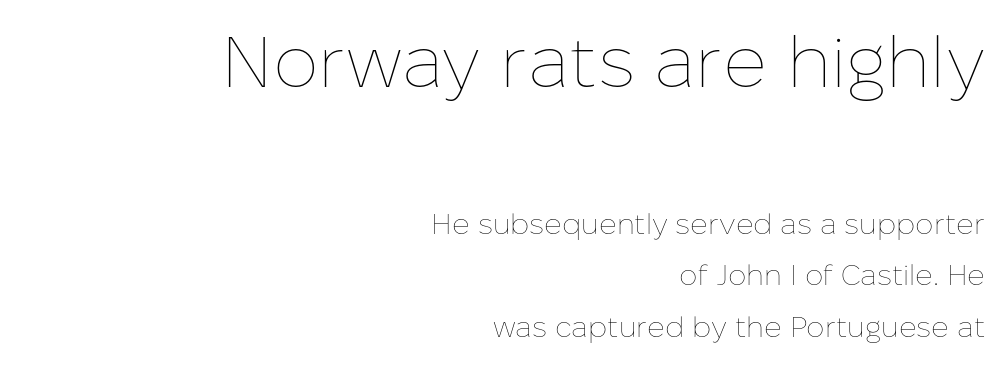
Q: Is the text bold? A: No.
Q: Is the text italic (slanted)? A: No, it is upright.
Q: Is the text underlined? A: No.
Q: How is the paragraph aligned? A: Right-aligned.
Q: Is the spacing between letters normal or unusually wide? A: Normal.
Q: Which block of text is set in a larger size, the first (top) or the second (bottom)? A: The first (top) one.
Q: Width (condensed, normal, or wide)? A: Normal.
Q: Stroke contrast? A: Low.
Q: x-height? A: Medium.
Q: Monospaced? A: No.
